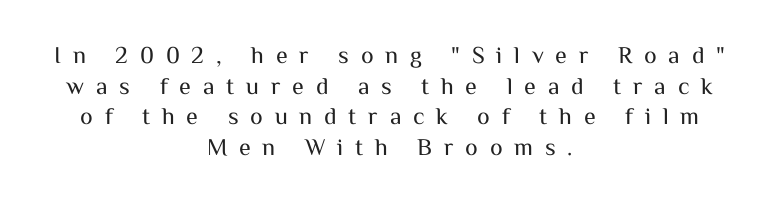
Q: Is the text bold? A: No.
Q: Is the text italic (slanted)? A: No, it is upright.
Q: Is the text underlined? A: No.
Q: How is the paragraph aligned? A: Centered.
Q: Is the spacing between letters normal or unusually wide? A: Unusually wide.
Q: Is the spacing between lines tight, normal or loose? A: Normal.
